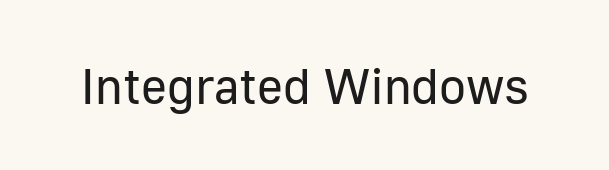
{"serif": "no", "italic": "no", "bold": "no", "weight": "regular", "width": "normal", "stroke_contrast": "low", "x_height": "medium", "monospaced": "no", "underline": "no", "letter_spacing": "normal", "letter_spacing_em": 0.0, "glyph_px": 50}
